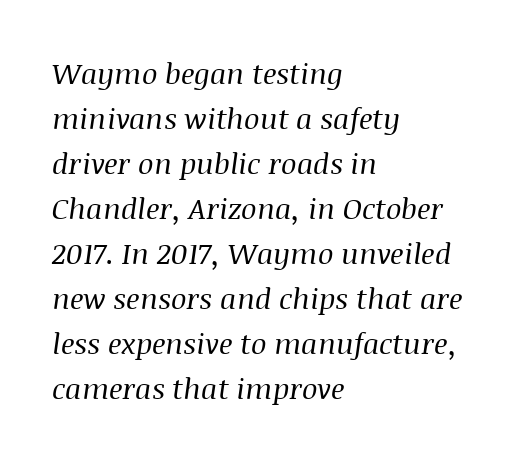
The image shows 29 px regular-weight serif type, italic (leaning right); set left-aligned, normal line spacing (1.55x), normal letter spacing, not underlined; medium stroke contrast and a large x-height.
